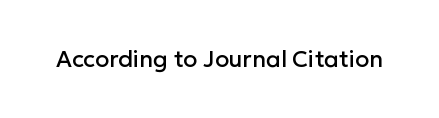
{"italic": "no", "underline": "no", "letter_spacing": "normal", "letter_spacing_em": 0.0, "glyph_px": 23}
